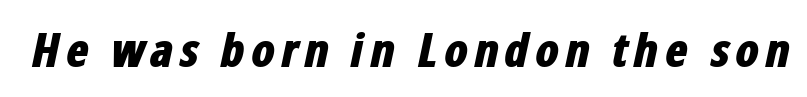
Type without underlining. Spacing verdict: proportional, widths tailored to each character. The specimen reads as italic at a glance. On the weight axis this lands at bold, roughly 700.
